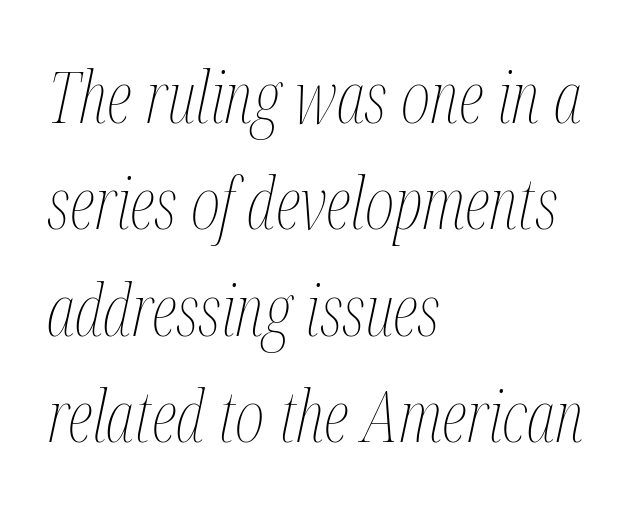
The image shows 71 px thin, condensed type, italic (leaning right); set left-aligned, normal line spacing (1.5x), normal letter spacing, not underlined; medium stroke contrast and a medium x-height.
